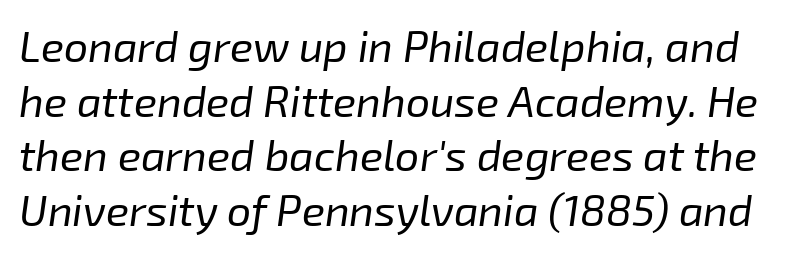
Characters are canted at an angle relative to the baseline's perpendicular. Does extra space separate the letters? No, they use regular spacing. Anything drawn beneath the words? Only blank space. Baseline-to-baseline distance is the conventional proportion of letter height. Character widths vary here, with narrow letters taking less room than wide ones. Stems here are at most as thick as an everyday book face.
